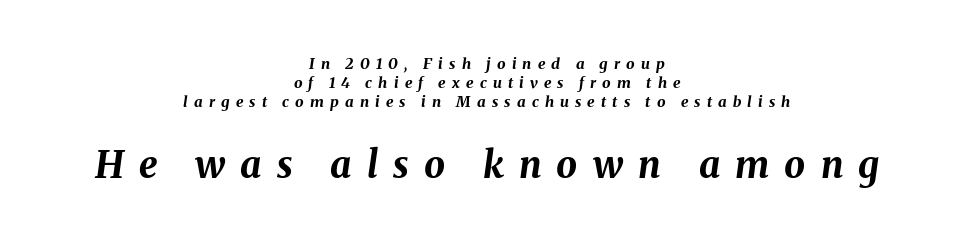
Set as a true bold cut, around the 700 mark. Each letter keeps its own natural width here, so spacing adapts to shape. Larger block? The one below; the one above is distinctly smaller. The rendering positions every line midway between the sides. The tracking reads as deliberately expanded to a designer's eye. Anything drawn beneath the words? Only blank space.
